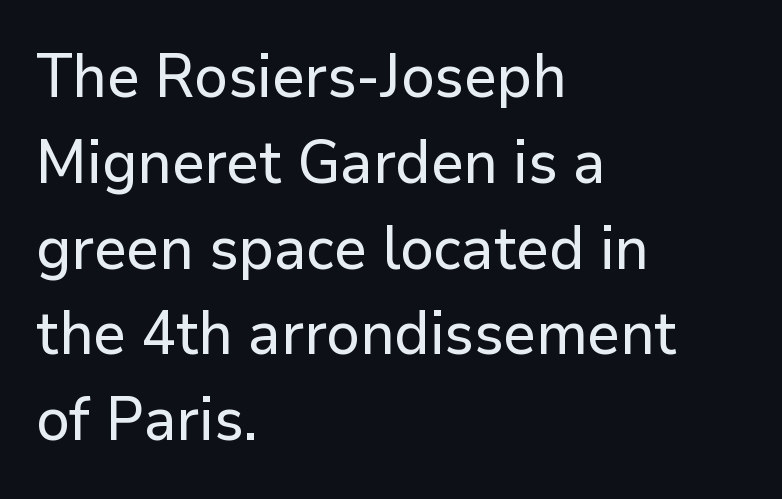
The image shows 60 px sans-serif type, upright; set left-aligned, normal line spacing (1.43x), normal letter spacing, not underlined; low stroke contrast and a medium x-height.
